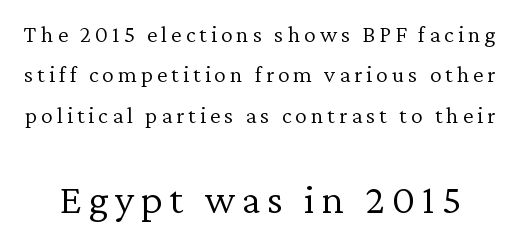
{"serif": "yes", "italic": "no", "bold": "no", "weight": "light", "width": "normal", "stroke_contrast": "low", "x_height": "medium", "monospaced": "no", "underline": "no", "line_spacing": "normal", "line_spacing_ratio": 1.68, "larger_block": "second", "size_ratio": 1.75, "glyph_px": 42}
